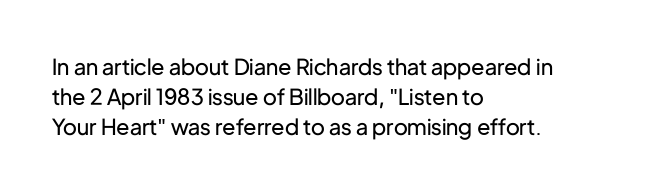
{"italic": "no", "bold": "no", "underline": "no", "align": "left", "line_spacing": "normal", "line_spacing_ratio": 1.37, "letter_spacing": "normal", "letter_spacing_em": 0.0, "glyph_px": 22}
